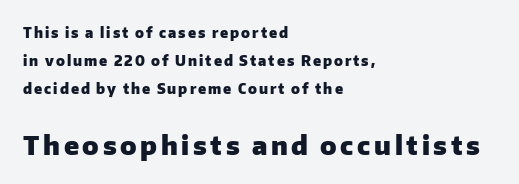
Q: Is the text bold? A: Yes.
Q: Is the text italic (slanted)? A: No, it is upright.
Q: Is the text underlined? A: No.
Q: How is the paragraph aligned? A: Left-aligned.
Q: Is the spacing between lines tight, normal or loose? A: Loose.
Q: Which block of text is set in a larger size, the first (top) or the second (bottom)? A: The second (bottom) one.
